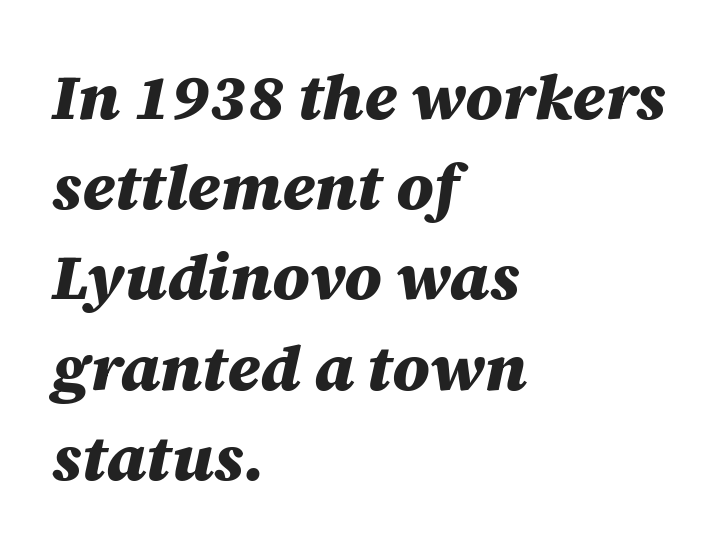
You could not count columns in this text — the font is proportionally spaced. The gaps between neighbouring characters are ordinary and unremarkable. Normally led — the rows are evenly, conventionally spaced. Reading down the block, your eye returns to a fixed left position each line.
